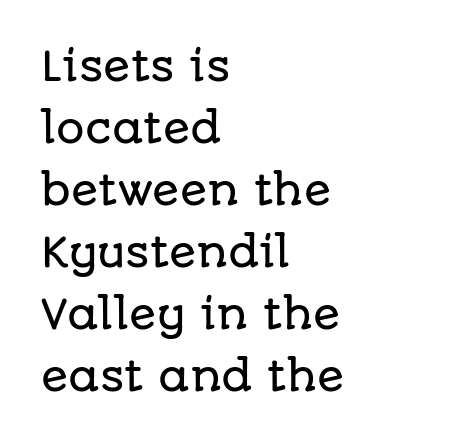
{"serif": "no", "italic": "no", "width": "normal", "stroke_contrast": "low", "x_height": "large", "monospaced": "no", "underline": "no", "align": "left", "line_spacing": "normal", "line_spacing_ratio": 1.55, "letter_spacing": "normal", "letter_spacing_em": 0.0, "glyph_px": 40}
